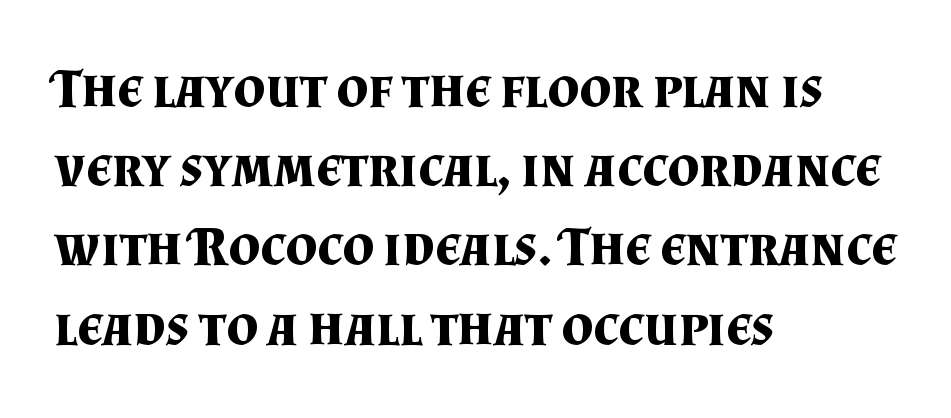
Q: Is the text bold? A: Yes.
Q: Is the text italic (slanted)? A: No, it is upright.
Q: Is the typeface a serif or a sans-serif typeface? A: Serif.
Q: Is the text underlined? A: No.
Q: How is the paragraph aligned? A: Left-aligned.
Q: Is the spacing between letters normal or unusually wide? A: Normal.
Q: Is the spacing between lines tight, normal or loose? A: Normal.
Q: Width (condensed, normal, or wide)? A: Normal.
Q: Stroke contrast? A: Medium.
Q: x-height? A: Small.
Q: Monospaced? A: No.
